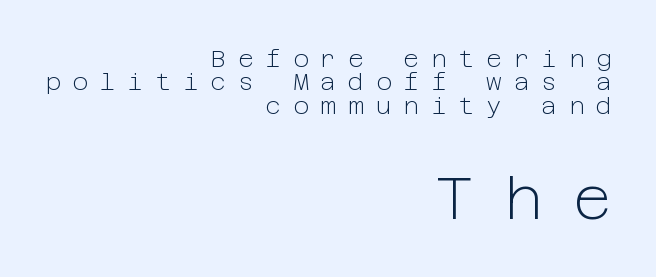
The image shows 60 px light sans-serif type, upright; set right-aligned, tight line spacing (0.97x), unusually wide letter spacing (+0.5 em), not underlined; the second (bottom) block is 2.5x larger; low stroke contrast and a medium x-height.
